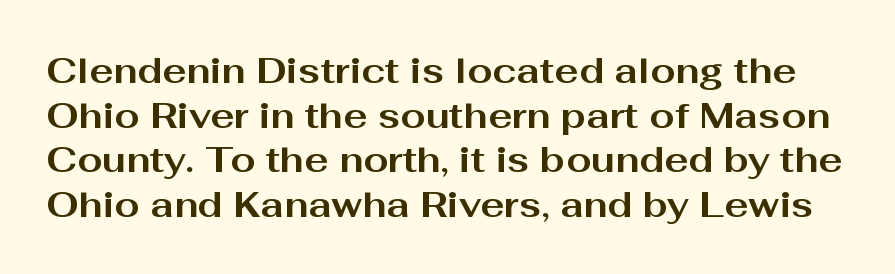
Honestly, the letter spacing is just normal — you wouldn't notice it. The text was rendered using a sans face with plain stroke endings. These words are printed bold, with thick strokes throughout. Only glyphs here, with clear space below each row.
